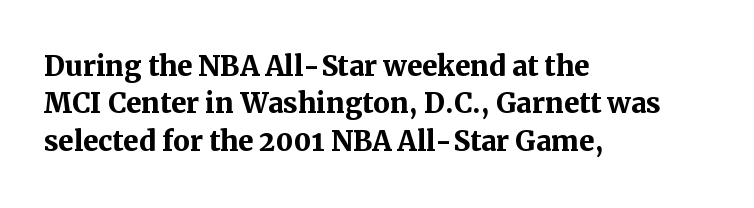
Notice how thick the strokes are: this is what a full bold looks like. The characters display serif detailing at their extremities. Clear beneath every line of the passage. The block of text is dense from top to bottom, with scant space between rows.
